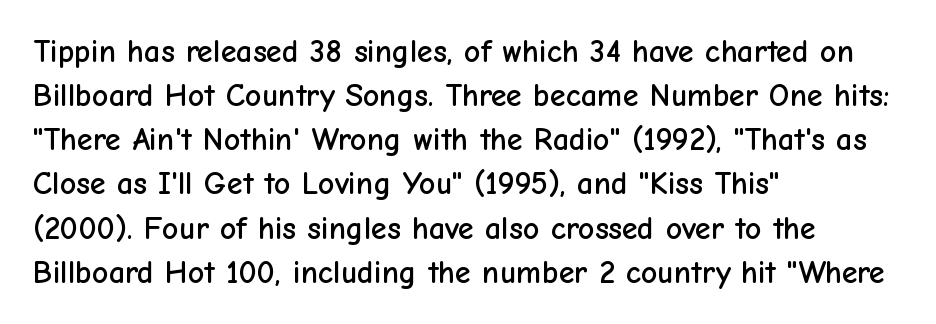
Q: Is the text italic (slanted)? A: No, it is upright.
Q: Is the typeface a serif or a sans-serif typeface? A: Sans-serif.
Q: Is the text underlined? A: No.
Q: How is the paragraph aligned? A: Left-aligned.
Q: Is the spacing between letters normal or unusually wide? A: Normal.
Q: Is the spacing between lines tight, normal or loose? A: Normal.
Q: Width (condensed, normal, or wide)? A: Normal.
Q: Stroke contrast? A: Low.
Q: x-height? A: Medium.
Q: Monospaced? A: No.
